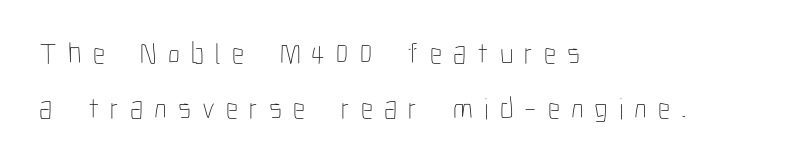
The image shows 30 px thin, condensed type, upright; set left-aligned, line spacing 1.83x, unusually wide letter spacing (+0.37 em), not underlined; low stroke contrast and a medium x-height.
